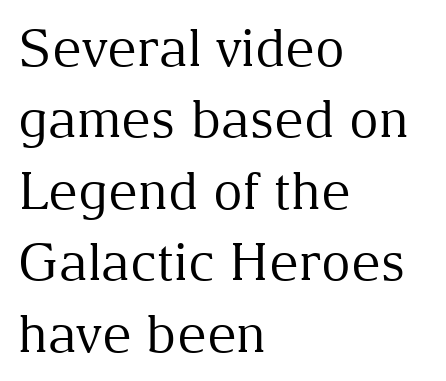
Q: Is the text bold? A: No.
Q: Is the text italic (slanted)? A: No, it is upright.
Q: Is the typeface a serif or a sans-serif typeface? A: Serif.
Q: Is the text underlined? A: No.
Q: How is the paragraph aligned? A: Left-aligned.
Q: Is the spacing between letters normal or unusually wide? A: Normal.
Q: Is the spacing between lines tight, normal or loose? A: Normal.
Q: Width (condensed, normal, or wide)? A: Normal.
Q: Stroke contrast? A: Medium.
Q: x-height? A: Medium.
Q: Monospaced? A: No.
